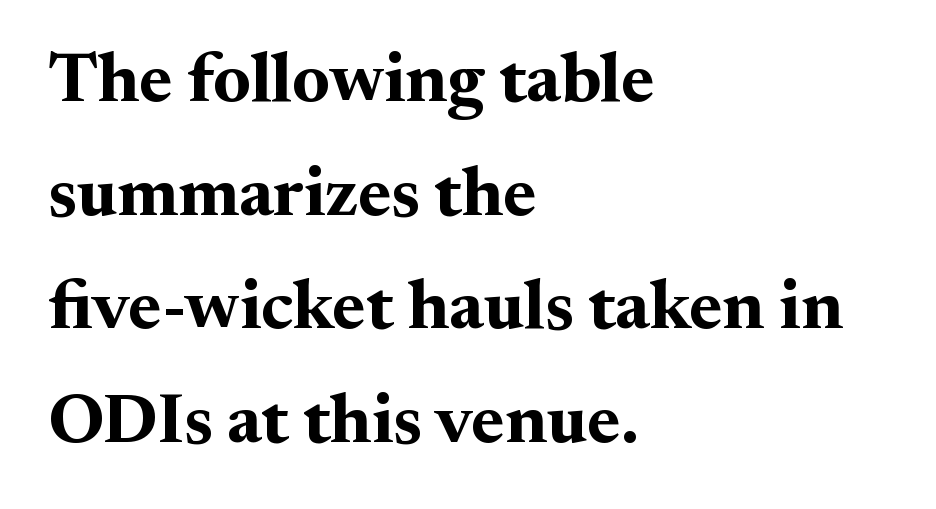
The image shows 71 px bold serif type, upright; set left-aligned, normal line spacing (1.6x), normal letter spacing, not underlined; medium stroke contrast and a small x-height.
